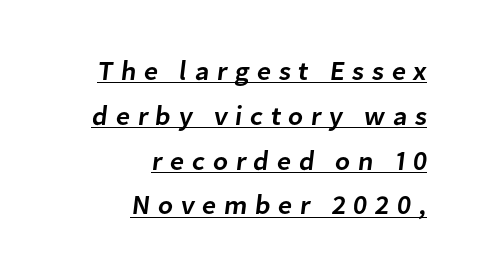
Q: Is the text bold? A: Semi-bold.
Q: Is the text underlined? A: Yes.
Q: How is the paragraph aligned? A: Right-aligned.
Q: Is the spacing between letters normal or unusually wide? A: Unusually wide.
Q: Is the spacing between lines tight, normal or loose? A: Normal.
